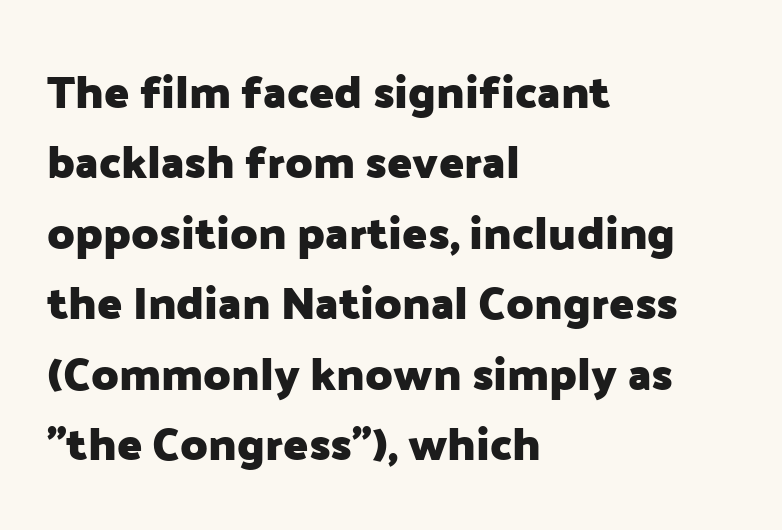
The ragged edge is on the right, which tells us the setting is flush left. I'd describe the lettering as bold — thick and assertive. Is this a fixed-width face? No — the glyphs have proportional, varying widths. Clear beneath every line of the passage. How would I describe the line gaps? Plain and ordinary.
